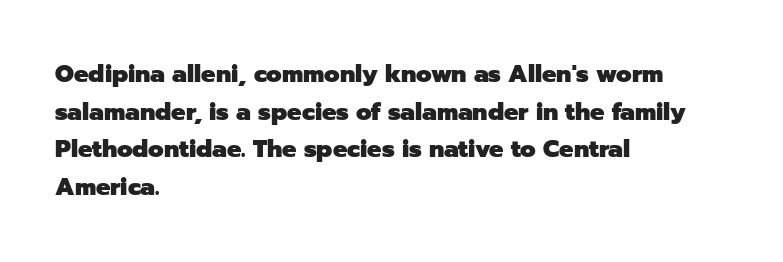
Q: Is the text bold? A: Yes.
Q: Is the text italic (slanted)? A: No, it is upright.
Q: Is the text underlined? A: No.
Q: How is the paragraph aligned? A: Left-aligned.
Q: Is the spacing between letters normal or unusually wide? A: Normal.
Q: Is the spacing between lines tight, normal or loose? A: Normal.
